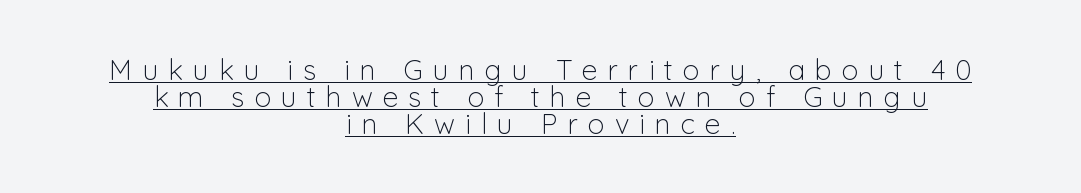
{"serif": "no", "italic": "no", "bold": "no", "weight": "light", "width": "normal", "stroke_contrast": "low", "x_height": "medium", "monospaced": "no", "underline": "yes", "align": "center", "line_spacing": "tight", "line_spacing_ratio": 0.96, "letter_spacing": "wide", "letter_spacing_em": 0.36, "glyph_px": 28}
